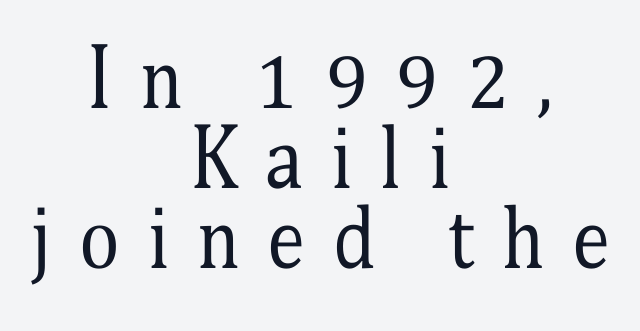
The image shows 77 px regular-weight, condensed serif type, upright; set centered, tight line spacing (1.04x), unusually wide letter spacing (+0.36 em), not underlined; medium stroke contrast and a medium x-height.
